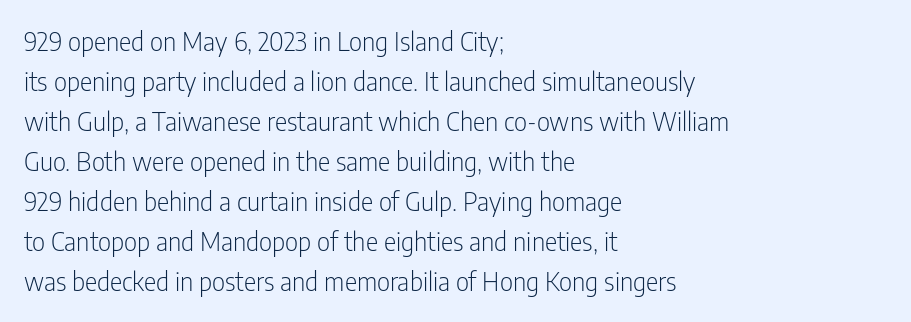
{"italic": "no", "bold": "no", "underline": "no", "align": "left", "line_spacing": "normal", "line_spacing_ratio": 1.54, "letter_spacing": "normal", "letter_spacing_em": 0.0, "glyph_px": 26}
